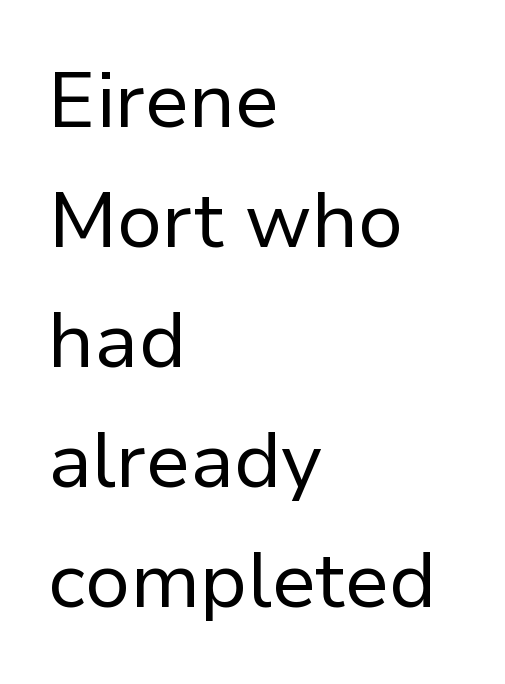
{"serif": "no", "italic": "no", "bold": "no", "weight": "regular", "width": "normal", "stroke_contrast": "low", "x_height": "medium", "monospaced": "no", "underline": "no", "align": "left", "line_spacing": "normal", "line_spacing_ratio": 1.54, "letter_spacing": "normal", "letter_spacing_em": 0.0, "glyph_px": 78}
